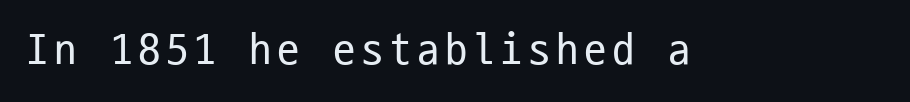
{"serif": "no", "italic": "no", "bold": "no", "weight": "regular", "width": "condensed", "stroke_contrast": "low", "x_height": "medium", "monospaced": "yes", "underline": "no", "glyph_px": 45}
